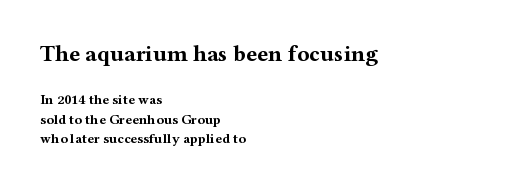
{"italic": "no", "bold": "yes", "underline": "no", "align": "left", "line_spacing": "normal", "line_spacing_ratio": 1.41, "letter_spacing": "normal", "letter_spacing_em": 0.0, "larger_block": "first", "size_ratio": 1.64, "glyph_px": 23}
